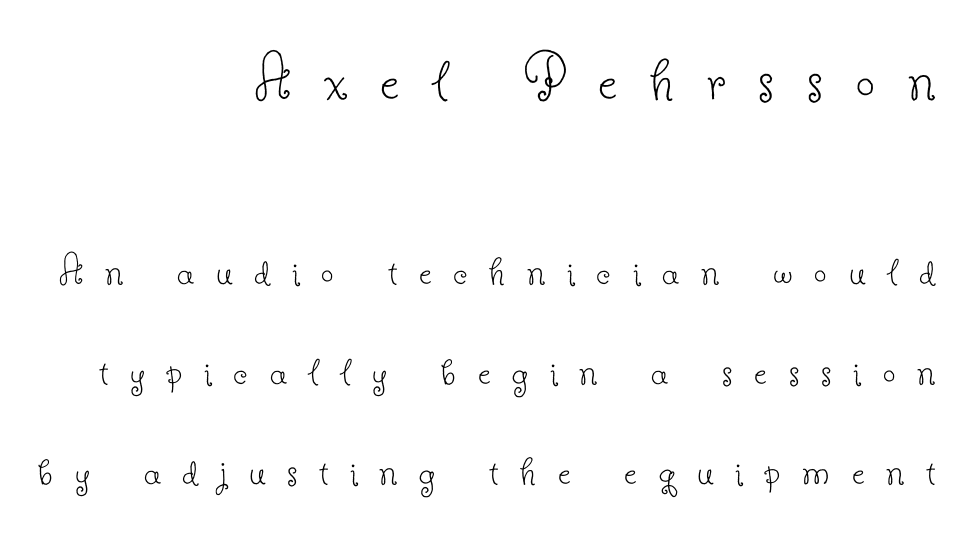
Q: Is the text bold? A: No.
Q: Is the text italic (slanted)? A: No, it is upright.
Q: Is the typeface a serif or a sans-serif typeface? A: Serif.
Q: Is the text underlined? A: No.
Q: How is the paragraph aligned? A: Right-aligned.
Q: Is the spacing between letters normal or unusually wide? A: Unusually wide.
Q: Is the spacing between lines tight, normal or loose? A: Loose.
Q: Which block of text is set in a larger size, the first (top) or the second (bottom)? A: The first (top) one.
Q: Width (condensed, normal, or wide)? A: Normal.
Q: Stroke contrast? A: Low.
Q: x-height? A: Small.
Q: Monospaced? A: No.
